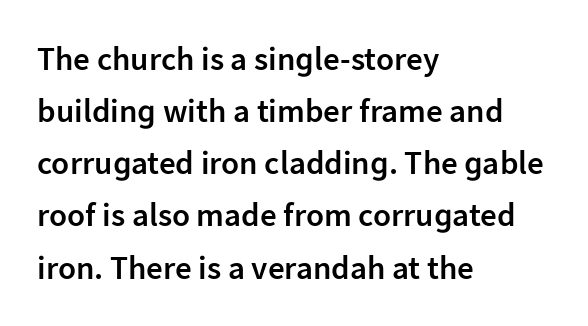
{"serif": "no", "italic": "no", "bold": "semi", "weight": "semibold", "width": "normal", "stroke_contrast": "low", "x_height": "medium", "monospaced": "no", "underline": "no", "align": "left", "line_spacing": "normal", "line_spacing_ratio": 1.58, "letter_spacing": "normal", "letter_spacing_em": 0.0, "glyph_px": 33}
